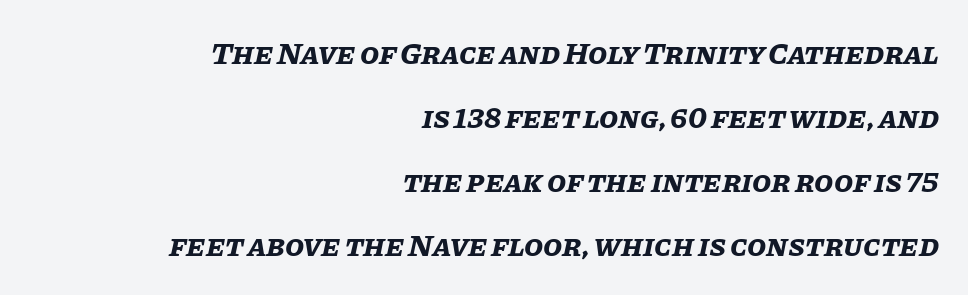
The image shows 31 px bold type, italic (leaning right); set right-aligned, loose line spacing (2.06x), normal letter spacing, not underlined; low stroke contrast and a large x-height.
